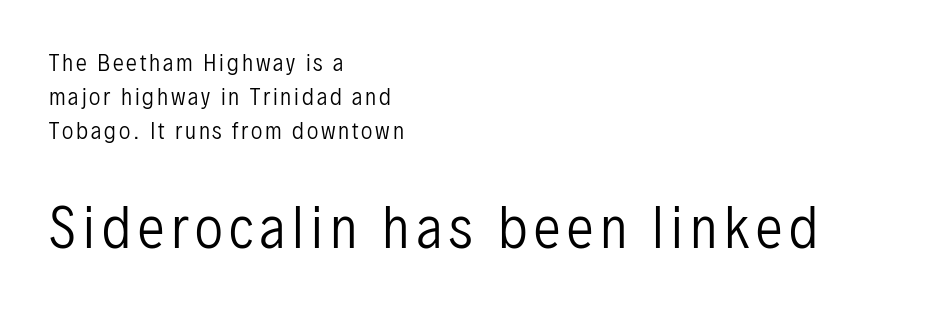
This layout puts the modest block above and the oversized block below. This sample is left-justified, so line endings fall wherever the words run out. The strip under each line holds only bare page. The text was rendered using a sans face with plain stroke endings.
